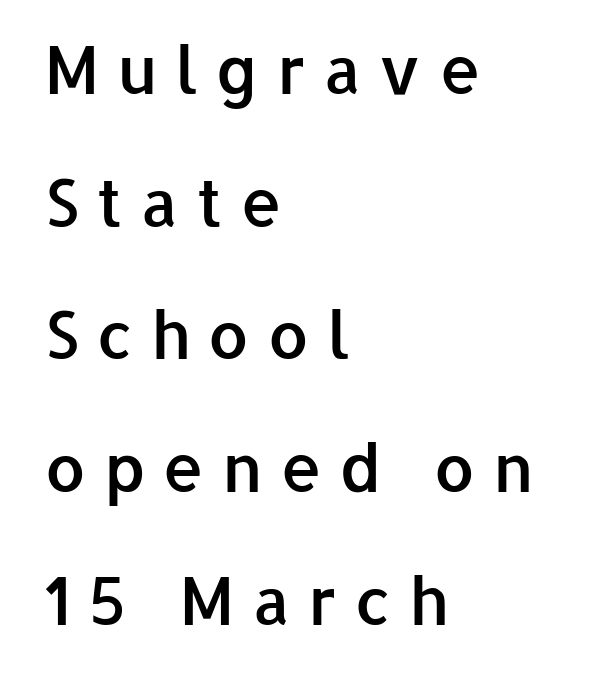
The image shows 66 px semibold sans-serif type, upright; set left-aligned, loose line spacing (2.01x), unusually wide letter spacing (+0.26 em), not underlined; low stroke contrast and a medium x-height.
